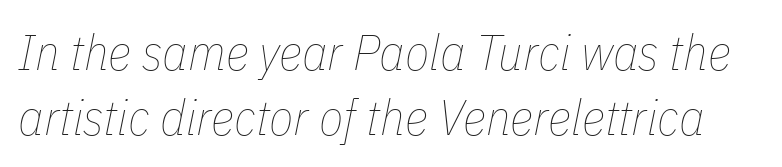
{"italic": "yes", "lean": "right", "slant_degrees": 11, "bold": "no", "weight": "thin", "width": "condensed", "stroke_contrast": "low", "x_height": "medium", "monospaced": "no", "underline": "no", "line_spacing": "normal", "line_spacing_ratio": 1.3, "letter_spacing": "normal", "letter_spacing_em": 0.0, "glyph_px": 50}
